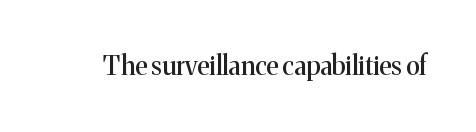
Q: Is the text italic (slanted)? A: No, it is upright.
Q: Is the text underlined? A: No.
Q: Is the spacing between letters normal or unusually wide? A: Normal.
